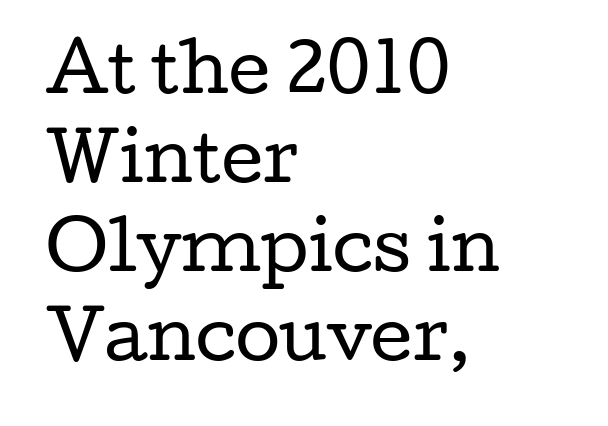
Each line starts at the same left margin while the right side varies. The letters stand straight up with perfectly vertical stems. Caption: standard tracking, unaltered. A typesetter would call this proportional, since set widths differ per character. You can tell from the footed stems that serif type was used. The space between consecutive lines is moderate.
